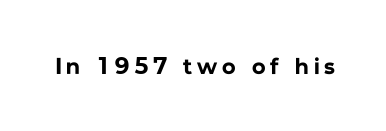
Q: Is the text bold? A: Yes.
Q: Is the text italic (slanted)? A: No, it is upright.
Q: Is the text underlined? A: No.
Q: Is the spacing between letters normal or unusually wide? A: Unusually wide.
